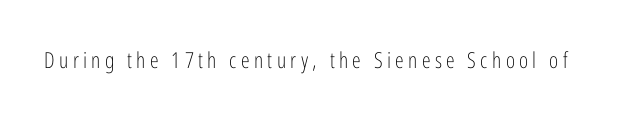
The strokes are not fattened; the text isn't bold. What stands out about the letter spacing? Its width — letters are far apart. Posture: straight, roman, zero tilt. Type without underlining.
